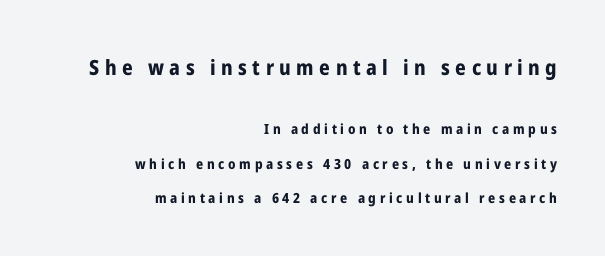
Q: Is the text bold? A: Yes.
Q: Is the text italic (slanted)? A: No, it is upright.
Q: Is the text underlined? A: No.
Q: How is the paragraph aligned? A: Right-aligned.
Q: Is the spacing between letters normal or unusually wide? A: Unusually wide.
Q: Is the spacing between lines tight, normal or loose? A: Loose.
Q: Which block of text is set in a larger size, the first (top) or the second (bottom)? A: The first (top) one.
